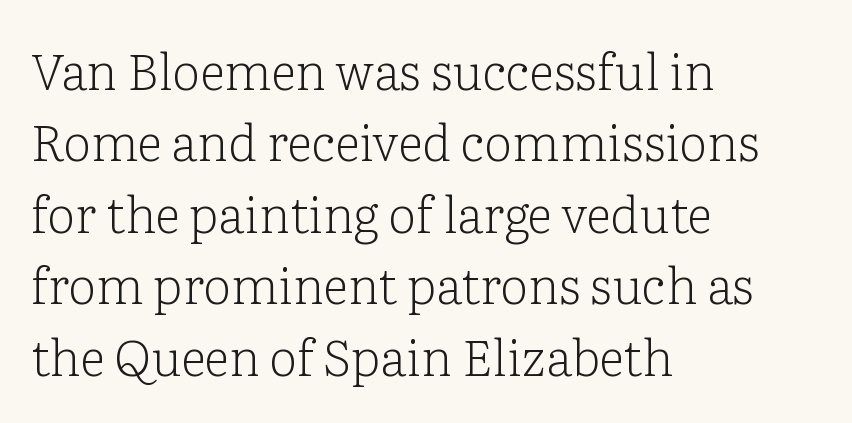
The image shows 50 px light serif type, upright; set left-aligned, normal line spacing (1.43x), normal letter spacing, not underlined; low stroke contrast and a medium x-height.
